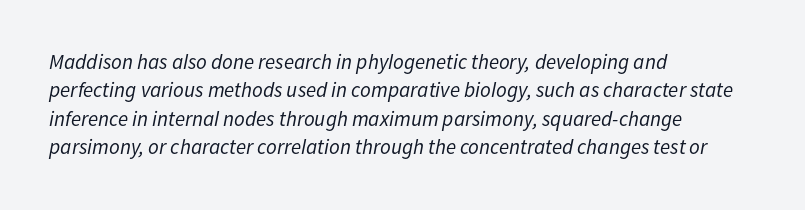
The image shows 21 px text type, italic (leaning right); set left-aligned, normal line spacing (1.35x), normal letter spacing, not underlined.
